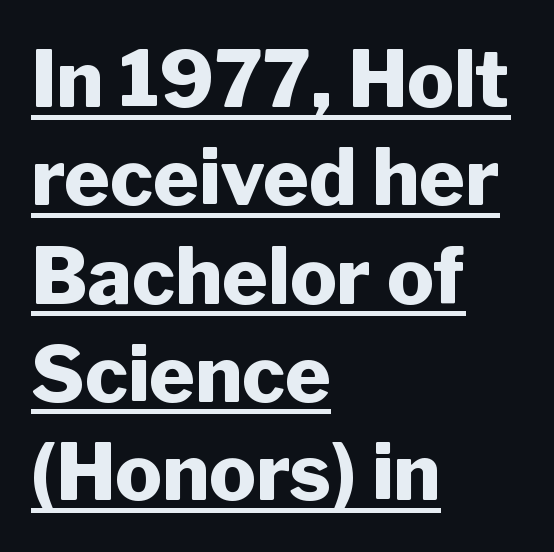
Glance below the letters and you will spot a drawn line. A sans-serif font was chosen for this passage. When letters stand straight like this, we call the style roman or upright. The space between consecutive lines is moderate.
